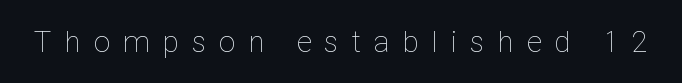
{"italic": "no", "bold": "no", "weight": "thin", "width": "condensed", "stroke_contrast": "low", "x_height": "medium", "monospaced": "no", "underline": "no", "letter_spacing": "wide", "letter_spacing_em": 0.45, "glyph_px": 30}
